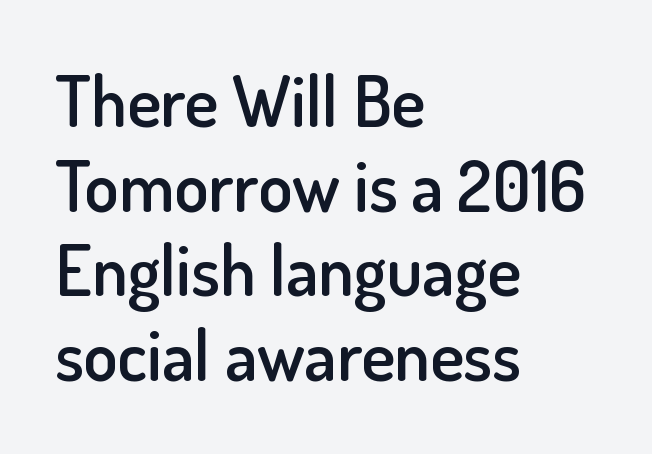
The image shows 70 px semibold sans-serif type, upright; set left-aligned, line spacing 1.21x, normal letter spacing, not underlined; low stroke contrast and a small x-height.
